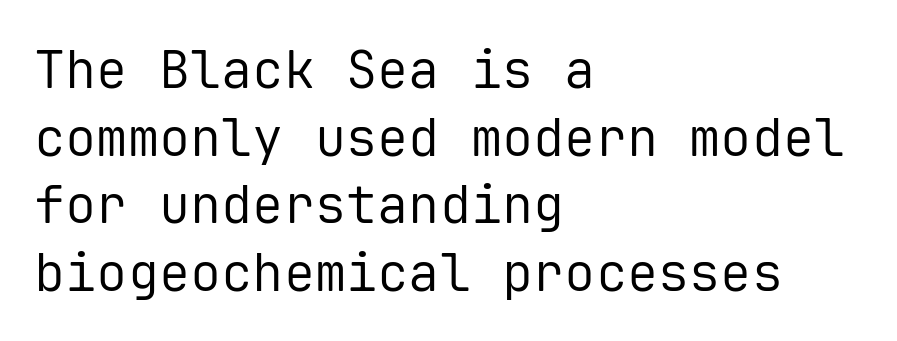
Q: Is the text bold? A: No.
Q: Is the text italic (slanted)? A: No, it is upright.
Q: Is the typeface a serif or a sans-serif typeface? A: Sans-serif.
Q: Is the text underlined? A: No.
Q: How is the paragraph aligned? A: Left-aligned.
Q: Is the spacing between letters normal or unusually wide? A: Normal.
Q: Is the spacing between lines tight, normal or loose? A: Normal.
Q: Width (condensed, normal, or wide)? A: Normal.
Q: Stroke contrast? A: Low.
Q: x-height? A: Medium.
Q: Monospaced? A: Yes.
